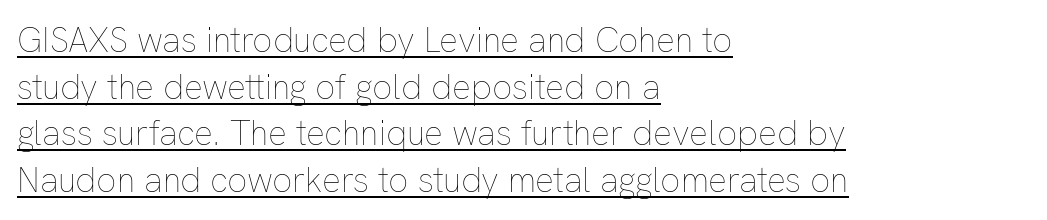
Q: Is the text bold? A: No.
Q: Is the text italic (slanted)? A: No, it is upright.
Q: Is the text underlined? A: Yes.
Q: How is the paragraph aligned? A: Left-aligned.
Q: Is the spacing between letters normal or unusually wide? A: Normal.
Q: Is the spacing between lines tight, normal or loose? A: Normal.
Q: Width (condensed, normal, or wide)? A: Normal.
Q: Stroke contrast? A: Low.
Q: x-height? A: Medium.
Q: Monospaced? A: No.
